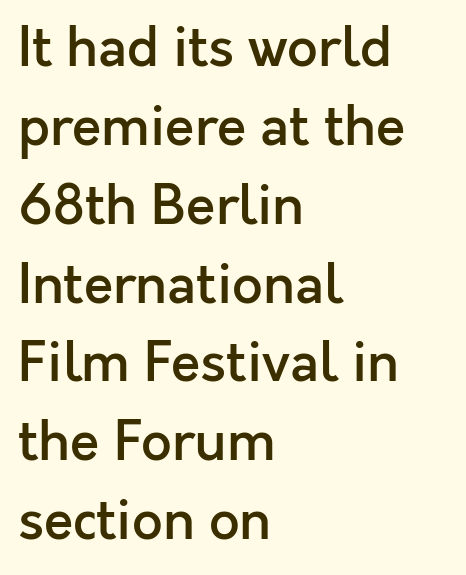
Q: Is the text bold? A: Semi-bold.
Q: Is the text italic (slanted)? A: No, it is upright.
Q: Is the typeface a serif or a sans-serif typeface? A: Sans-serif.
Q: Is the text underlined? A: No.
Q: How is the paragraph aligned? A: Left-aligned.
Q: Is the spacing between letters normal or unusually wide? A: Normal.
Q: Is the spacing between lines tight, normal or loose? A: Normal.
Q: Width (condensed, normal, or wide)? A: Normal.
Q: x-height? A: Medium.
Q: Monospaced? A: No.
